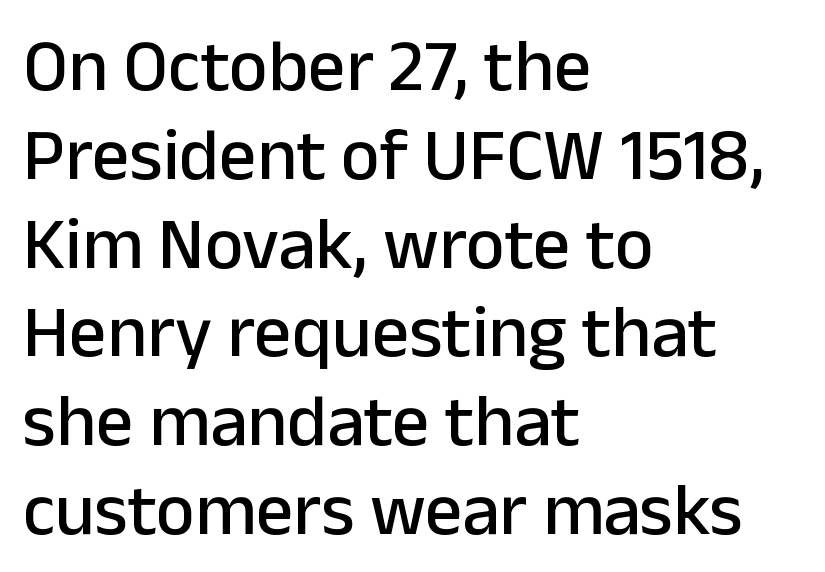
Which margin do the lines hug? The left one — the right edge is uneven. When letters stand straight like this, we call the style roman or upright. The passage shown is typed in a proportional face where columns would drift. Note: no serifs on the glyphs. What stands out about the letter spacing? Nothing — it is the standard amount. Honestly, there is no underline to notice here at all.
